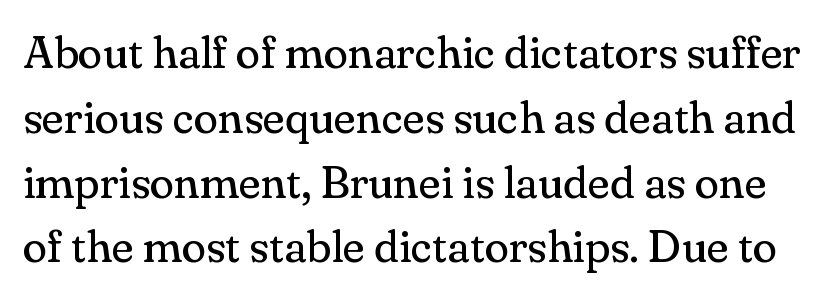
{"serif": "yes", "italic": "no", "bold": "no", "weight": "regular", "width": "normal", "stroke_contrast": "medium", "x_height": "small", "monospaced": "no", "underline": "no", "line_spacing": "normal", "line_spacing_ratio": 1.44, "letter_spacing": "normal", "letter_spacing_em": 0.0, "glyph_px": 45}
